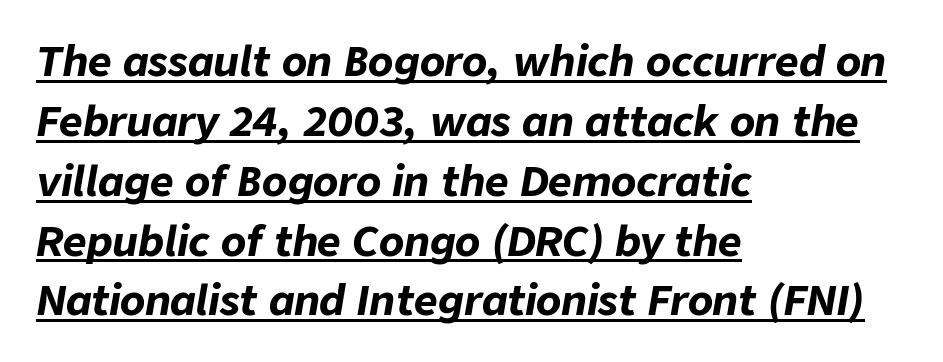
{"italic": "yes", "lean": "right", "slant_degrees": 9, "bold": "yes", "weight": "bold", "width": "normal", "stroke_contrast": "low", "x_height": "medium", "monospaced": "no", "underline": "yes", "align": "left", "line_spacing": "normal", "line_spacing_ratio": 1.46, "letter_spacing": "normal", "letter_spacing_em": 0.0, "glyph_px": 41}
